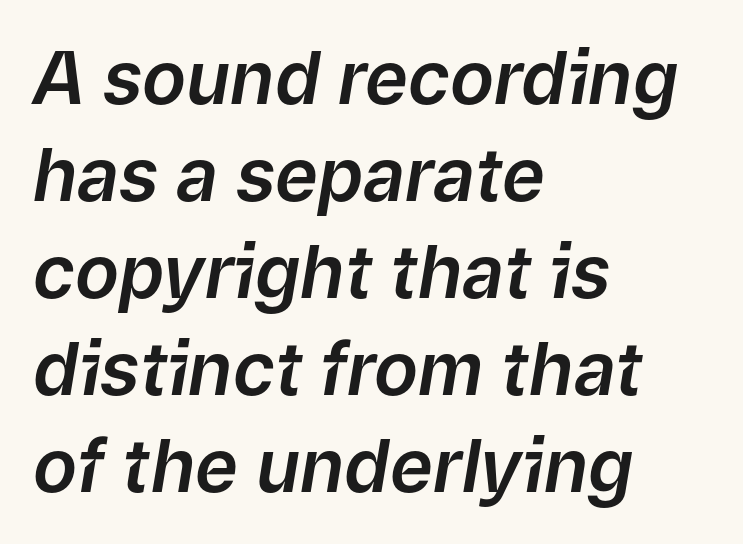
Q: Is the text italic (slanted)? A: Yes, it leans right by about 9 degrees.
Q: Is the text underlined? A: No.
Q: How is the paragraph aligned? A: Left-aligned.
Q: Is the spacing between letters normal or unusually wide? A: Normal.
Q: Is the spacing between lines tight, normal or loose? A: Normal.
Q: Width (condensed, normal, or wide)? A: Normal.
Q: Stroke contrast? A: Low.
Q: x-height? A: Medium.
Q: Monospaced? A: No.
